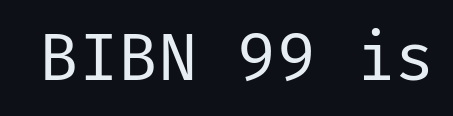
Q: Is the text bold? A: No.
Q: Is the text italic (slanted)? A: No, it is upright.
Q: Is the typeface a serif or a sans-serif typeface? A: Sans-serif.
Q: Is the text underlined? A: No.
Q: Is the spacing between letters normal or unusually wide? A: Normal.
Q: Width (condensed, normal, or wide)? A: Normal.
Q: Stroke contrast? A: Low.
Q: x-height? A: Medium.
